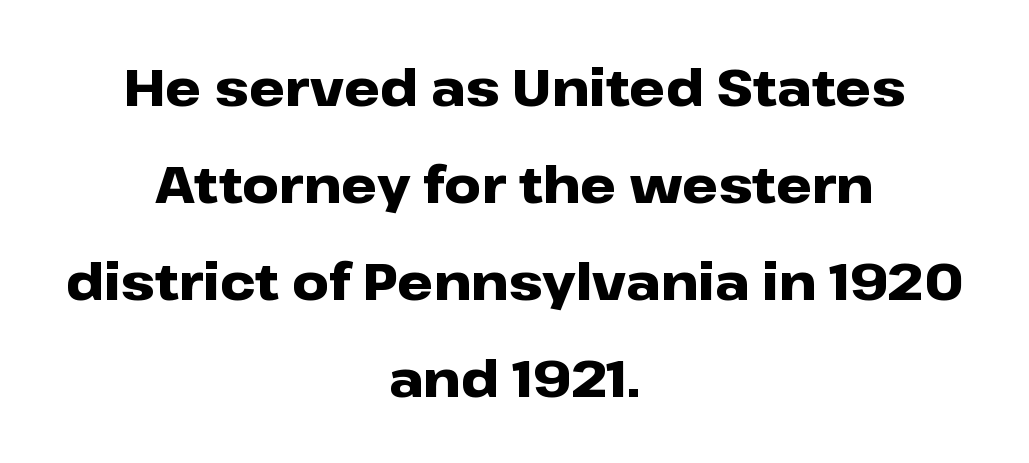
Q: Is the text bold? A: Yes.
Q: Is the text italic (slanted)? A: No, it is upright.
Q: Is the typeface a serif or a sans-serif typeface? A: Sans-serif.
Q: Is the text underlined? A: No.
Q: How is the paragraph aligned? A: Centered.
Q: Is the spacing between letters normal or unusually wide? A: Normal.
Q: Is the spacing between lines tight, normal or loose? A: Loose.
Q: Width (condensed, normal, or wide)? A: Wide.
Q: Stroke contrast? A: Low.
Q: x-height? A: Medium.
Q: Monospaced? A: No.
